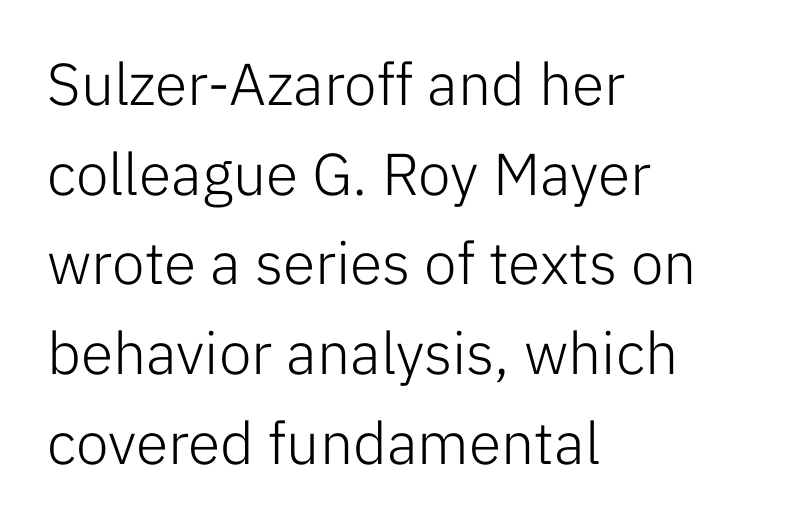
{"serif": "no", "italic": "no", "bold": "no", "weight": "light", "width": "normal", "stroke_contrast": "low", "x_height": "medium", "monospaced": "no", "underline": "no", "align": "left", "line_spacing": "normal", "line_spacing_ratio": 1.52, "letter_spacing": "normal", "letter_spacing_em": 0.0, "glyph_px": 59}
